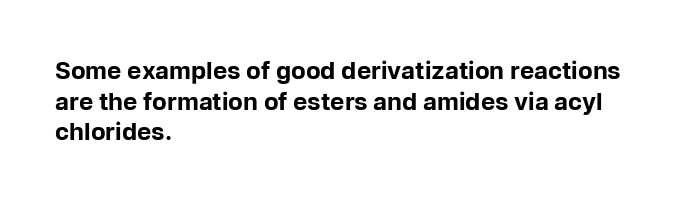
{"italic": "no", "bold": "yes", "underline": "no", "align": "left", "line_spacing": "normal", "line_spacing_ratio": 1.28, "letter_spacing": "normal", "letter_spacing_em": 0.0, "glyph_px": 24}
